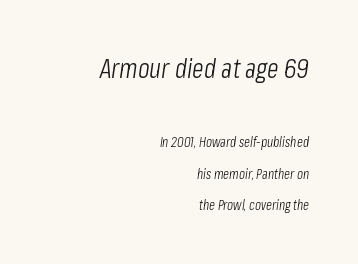
{"italic": "yes", "lean": "right", "slant_degrees": 8, "bold": "no", "underline": "no", "align": "right", "line_spacing": "loose", "line_spacing_ratio": 2.27, "letter_spacing": "normal", "letter_spacing_em": 0.0, "larger_block": "first", "size_ratio": 1.93, "glyph_px": 27}
